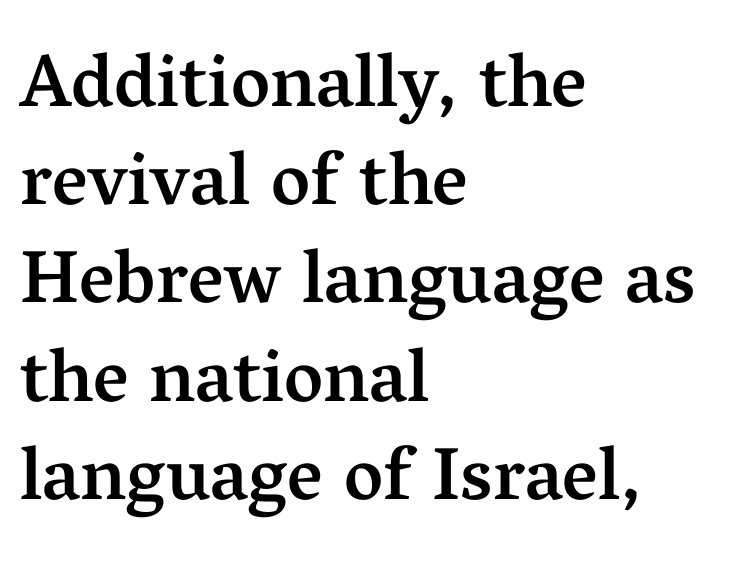
{"serif": "yes", "italic": "no", "bold": "semi", "weight": "semibold", "width": "normal", "stroke_contrast": "medium", "x_height": "medium", "monospaced": "no", "underline": "no", "align": "left", "line_spacing": "normal", "line_spacing_ratio": 1.31, "letter_spacing": "normal", "letter_spacing_em": 0.0, "glyph_px": 75}
